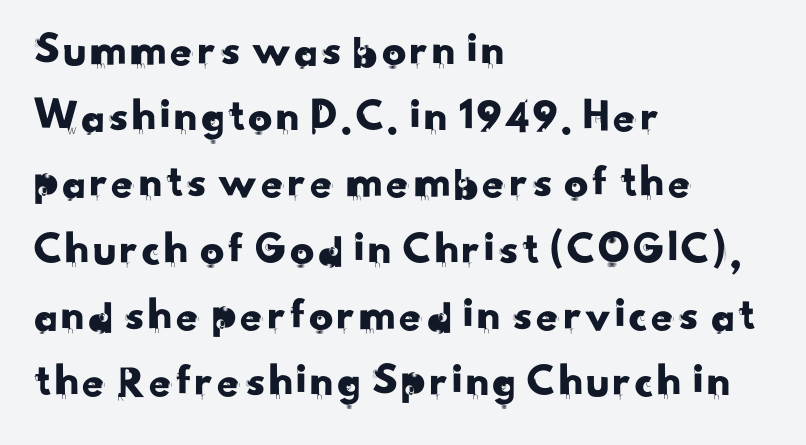
Descenders are the only things crossing below the line. Caption: standard tracking, unaltered. You could not count columns in this text — the font is proportionally spaced. The ragged edge is on the right, which tells us the setting is flush left. Look at the bottom of the vertical strokes: they stop flat, with no serifs. Honestly, the row spacing looks completely unremarkable.
